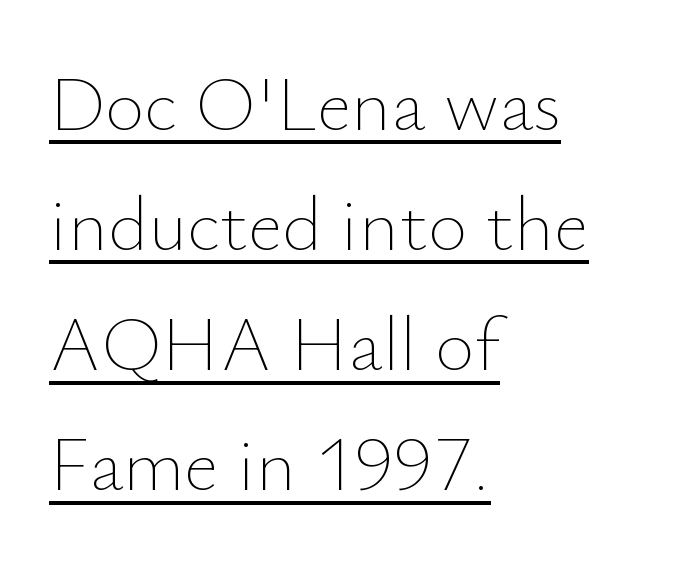
Q: Is the text bold? A: No.
Q: Is the text italic (slanted)? A: No, it is upright.
Q: Is the text underlined? A: Yes.
Q: How is the paragraph aligned? A: Left-aligned.
Q: Is the spacing between letters normal or unusually wide? A: Normal.
Q: Is the spacing between lines tight, normal or loose? A: Normal.
Q: Width (condensed, normal, or wide)? A: Normal.
Q: Stroke contrast? A: Low.
Q: x-height? A: Small.
Q: Monospaced? A: No.
